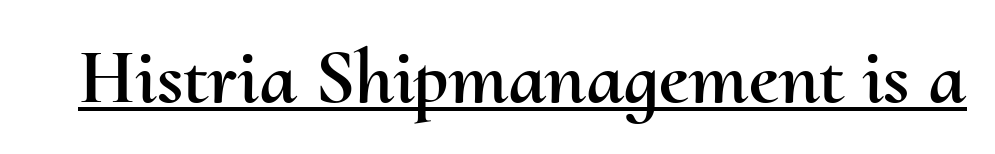
{"italic": "no", "width": "normal", "stroke_contrast": "medium", "x_height": "small", "monospaced": "no", "underline": "yes", "letter_spacing": "normal", "letter_spacing_em": 0.0, "glyph_px": 79}
